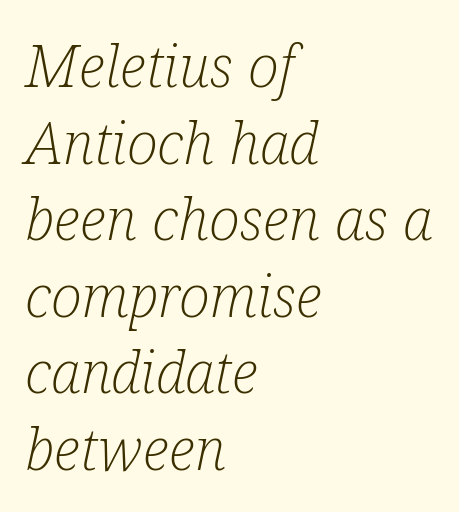
Q: Is the text bold? A: No.
Q: Is the text italic (slanted)? A: Yes, it leans right by about 12 degrees.
Q: Is the typeface a serif or a sans-serif typeface? A: Serif.
Q: Is the text underlined? A: No.
Q: How is the paragraph aligned? A: Left-aligned.
Q: Is the spacing between letters normal or unusually wide? A: Normal.
Q: Is the spacing between lines tight, normal or loose? A: Normal.
Q: Width (condensed, normal, or wide)? A: Condensed.
Q: Stroke contrast? A: Low.
Q: x-height? A: Medium.
Q: Monospaced? A: No.
